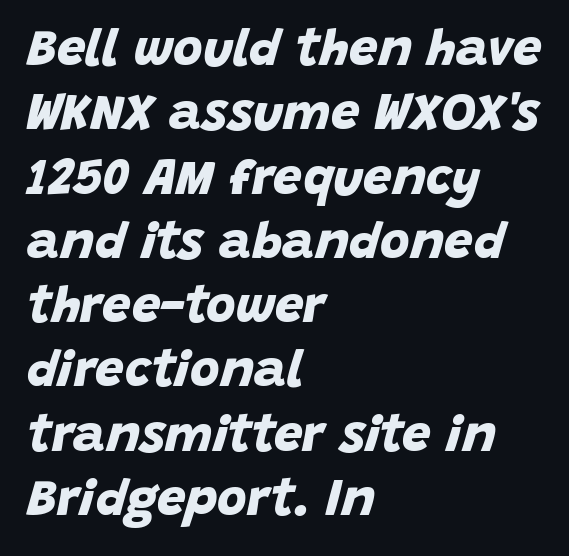
{"serif": "no", "bold": "yes", "weight": "bold", "width": "normal", "stroke_contrast": "low", "x_height": "large", "monospaced": "no", "underline": "no", "align": "left", "line_spacing": "normal", "line_spacing_ratio": 1.26, "letter_spacing": "normal", "letter_spacing_em": 0.0, "glyph_px": 51}
